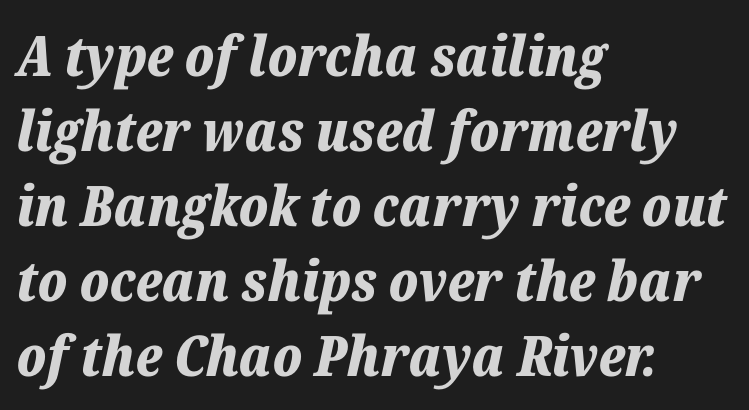
The image shows 56 px bold type, italic (leaning right); set left-aligned, normal line spacing (1.34x), normal letter spacing, not underlined; low stroke contrast and a medium x-height.
